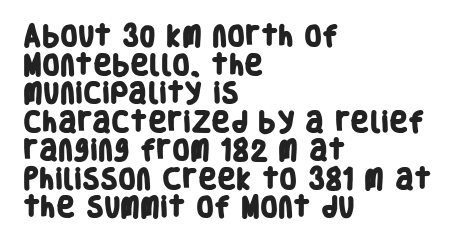
Q: Is the text bold? A: Yes.
Q: Is the text underlined? A: No.
Q: How is the paragraph aligned? A: Left-aligned.
Q: Is the spacing between letters normal or unusually wide? A: Normal.
